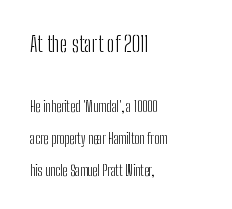
Q: Is the text bold? A: No.
Q: Is the text italic (slanted)? A: No, it is upright.
Q: Is the text underlined? A: No.
Q: How is the paragraph aligned? A: Left-aligned.
Q: Is the spacing between letters normal or unusually wide? A: Normal.
Q: Is the spacing between lines tight, normal or loose? A: Loose.
Q: Which block of text is set in a larger size, the first (top) or the second (bottom)? A: The first (top) one.
